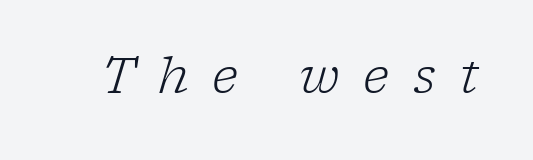
Unmarked baselines from the first word to the last. Note: serifs present on the glyphs. The axis of the letterforms is tilted away from vertical. Varying glyph widths throughout — classic text-font behaviour. Counters stay open thanks to moderate or lighter strokes.
